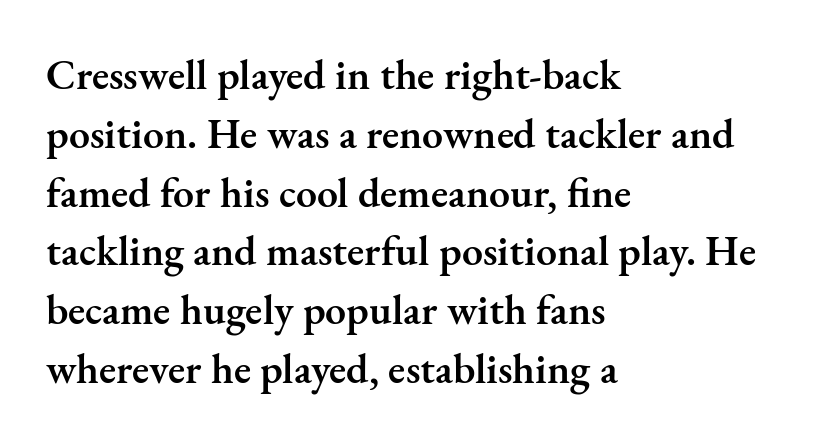
Looks like regular typesetting: each glyph gets only the width it needs. The letters sit at their default tracking, neither squeezed nor spread. The setting favours the left margin, as ordinary paragraphs usually do. Every stem runs plumb, perpendicular to the baseline. Notice the strokes are somewhat thickened but not fully heavy: this is a semibold.
